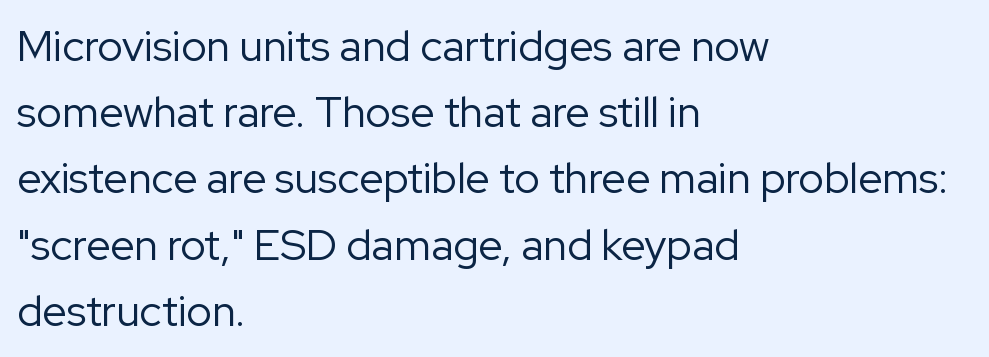
The image shows 43 px regular-weight sans-serif type, upright; set left-aligned, normal line spacing (1.54x), normal letter spacing, not underlined; low stroke contrast and a medium x-height.
